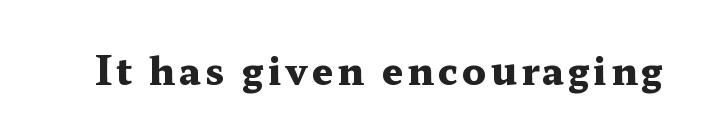
Q: Is the text bold? A: Yes.
Q: Is the text italic (slanted)? A: No, it is upright.
Q: Is the typeface a serif or a sans-serif typeface? A: Serif.
Q: Is the text underlined? A: No.
Q: Width (condensed, normal, or wide)? A: Wide.
Q: Stroke contrast? A: Medium.
Q: x-height? A: Medium.
Q: Monospaced? A: No.
